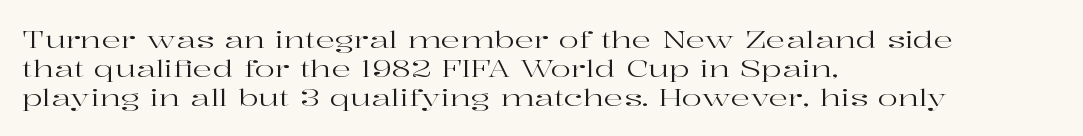
Q: Is the text bold? A: No.
Q: Is the text italic (slanted)? A: No, it is upright.
Q: Is the text underlined? A: No.
Q: How is the paragraph aligned? A: Left-aligned.
Q: Is the spacing between letters normal or unusually wide? A: Normal.
